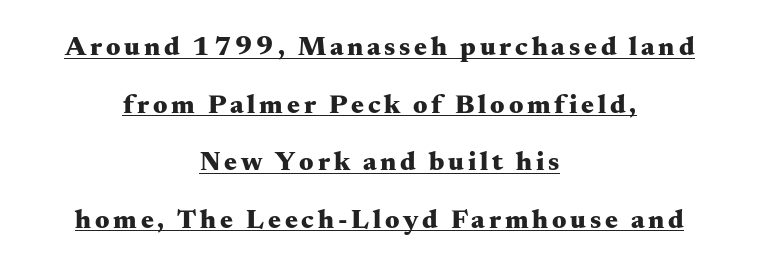
Q: Is the text bold? A: Yes.
Q: Is the text italic (slanted)? A: No, it is upright.
Q: Is the text underlined? A: Yes.
Q: How is the paragraph aligned? A: Centered.
Q: Is the spacing between lines tight, normal or loose? A: Loose.
